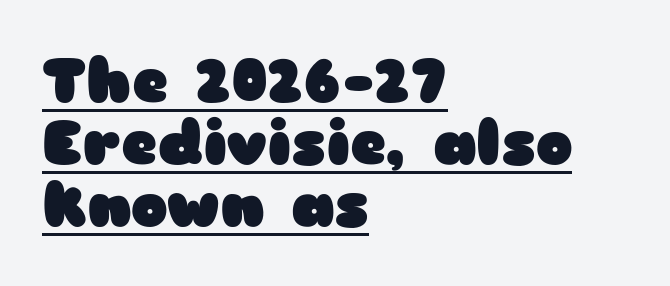
Q: Is the text bold? A: Yes.
Q: Is the text italic (slanted)? A: No, it is upright.
Q: Is the typeface a serif or a sans-serif typeface? A: Sans-serif.
Q: Is the text underlined? A: Yes.
Q: How is the paragraph aligned? A: Left-aligned.
Q: Is the spacing between letters normal or unusually wide? A: Normal.
Q: Is the spacing between lines tight, normal or loose? A: Tight.
Q: Width (condensed, normal, or wide)? A: Wide.
Q: Stroke contrast? A: Low.
Q: x-height? A: Medium.
Q: Monospaced? A: No.
